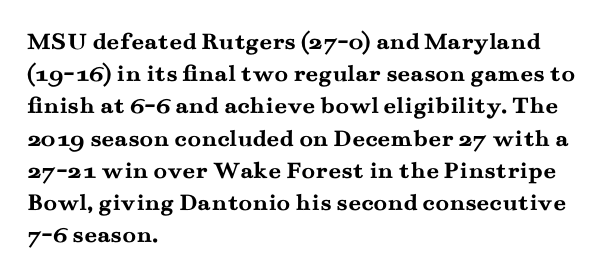
The image shows 25 px bold type, upright; set left-aligned, normal line spacing (1.29x), normal letter spacing, not underlined.
